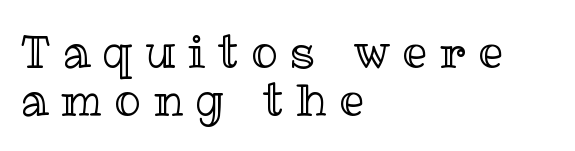
{"italic": "no", "width": "normal", "x_height": "medium", "monospaced": "no", "underline": "no", "align": "left", "line_spacing": "tight", "line_spacing_ratio": 1.09, "letter_spacing": "wide", "letter_spacing_em": 0.29, "glyph_px": 44}
